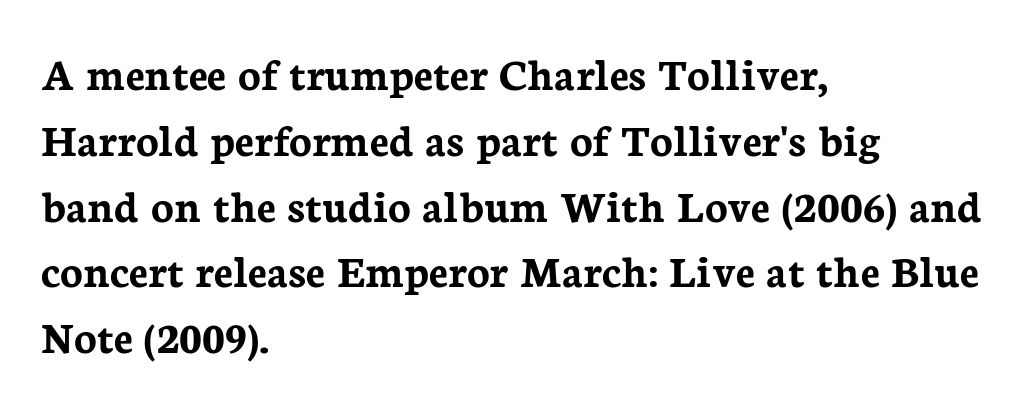
Any mark beneath the type? The region is blank. Characters follow at the spacing the type designer built in. Summary of weight: heavy, a full bold. A typesetter would call this leading conventional body-copy spacing. You could not count columns in this text — the font is proportionally spaced.
